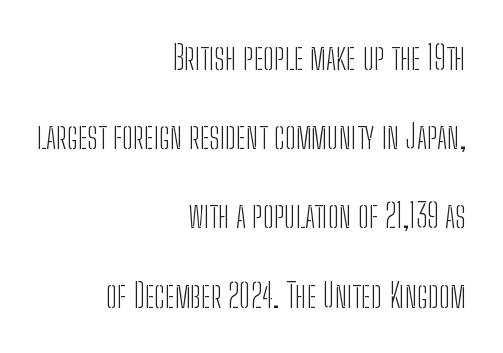
Q: Is the text bold? A: No.
Q: Is the text italic (slanted)? A: No, it is upright.
Q: Is the typeface a serif or a sans-serif typeface? A: Sans-serif.
Q: Is the text underlined? A: No.
Q: How is the paragraph aligned? A: Right-aligned.
Q: Is the spacing between letters normal or unusually wide? A: Normal.
Q: Is the spacing between lines tight, normal or loose? A: Loose.
Q: Width (condensed, normal, or wide)? A: Condensed.
Q: Stroke contrast? A: Low.
Q: x-height? A: Medium.
Q: Monospaced? A: No.
